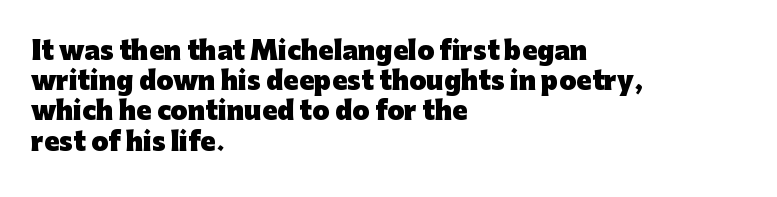
Q: Is the text bold? A: Yes.
Q: Is the text italic (slanted)? A: No, it is upright.
Q: Is the text underlined? A: No.
Q: How is the paragraph aligned? A: Left-aligned.
Q: Is the spacing between letters normal or unusually wide? A: Normal.
